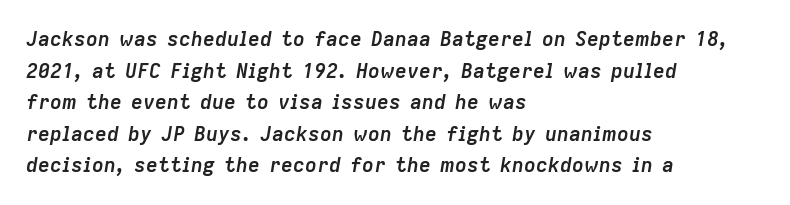
{"italic": "yes", "lean": "right", "slant_degrees": 9, "bold": "yes", "underline": "no", "align": "left", "line_spacing": "normal", "line_spacing_ratio": 1.58, "letter_spacing": "normal", "letter_spacing_em": 0.0, "glyph_px": 20}
